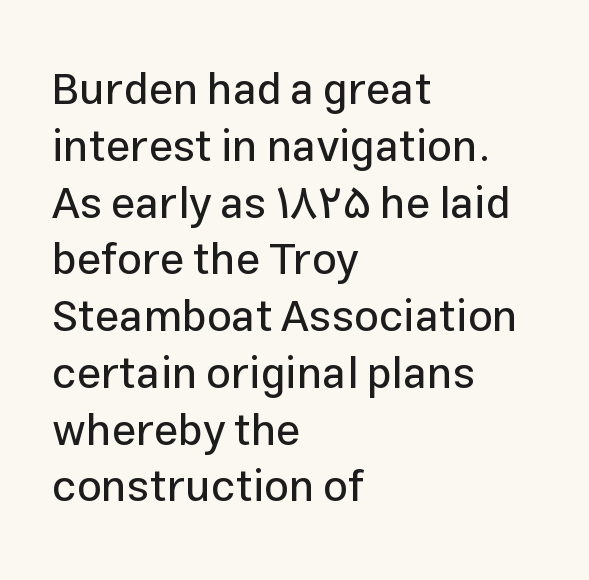
Q: Is the text italic (slanted)? A: No, it is upright.
Q: Is the typeface a serif or a sans-serif typeface? A: Sans-serif.
Q: Is the text underlined? A: No.
Q: How is the paragraph aligned? A: Left-aligned.
Q: Is the spacing between letters normal or unusually wide? A: Normal.
Q: Is the spacing between lines tight, normal or loose? A: Normal.
Q: Width (condensed, normal, or wide)? A: Normal.
Q: Stroke contrast? A: Low.
Q: x-height? A: Medium.
Q: Monospaced? A: No.
